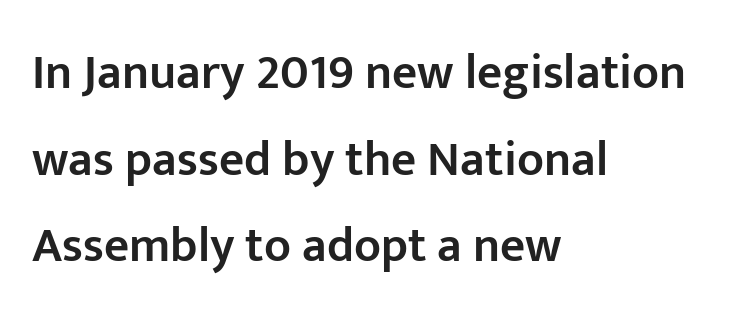
{"serif": "no", "italic": "no", "bold": "semi", "weight": "semibold", "width": "normal", "stroke_contrast": "low", "x_height": "medium", "monospaced": "no", "underline": "no", "align": "left", "line_spacing_ratio": 1.77, "letter_spacing": "normal", "letter_spacing_em": 0.0, "glyph_px": 49}
